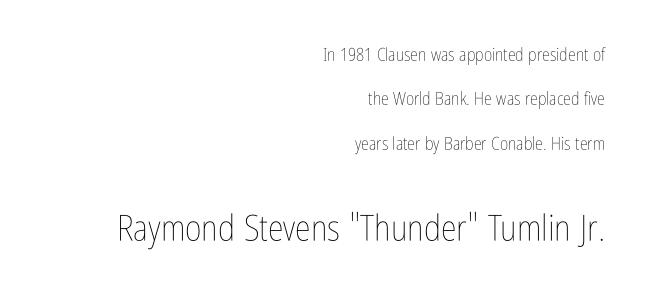
{"italic": "no", "bold": "no", "weight": "thin", "width": "condensed", "stroke_contrast": "low", "x_height": "medium", "monospaced": "no", "underline": "no", "align": "right", "line_spacing": "loose", "line_spacing_ratio": 2.47, "letter_spacing": "normal", "letter_spacing_em": 0.0, "larger_block": "second", "size_ratio": 2.0, "glyph_px": 36}
